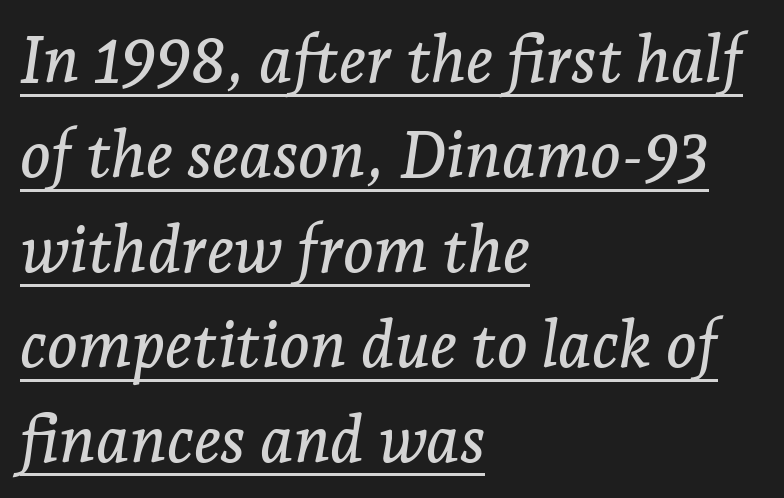
This rendering employs a face with finishing strokes, i.e., a serif. The sample's only ornament is a line tracing under the words. This sample has the flowing, uneven cadence of proportional lettering. Horizontal alignment here is leftward, the default for most running prose. Would a proofreader flag this as italicized? Yes.
